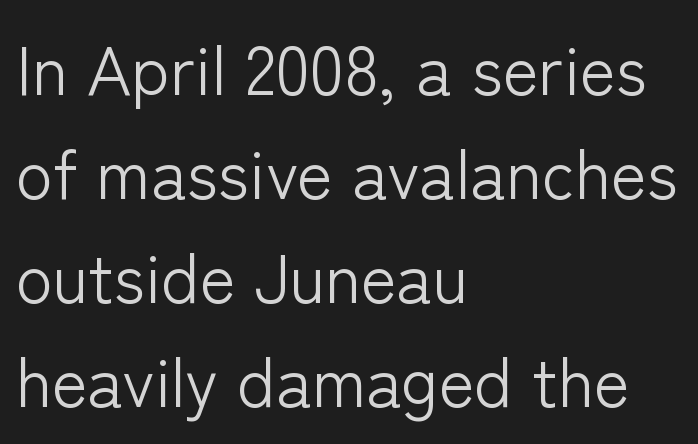
{"serif": "no", "italic": "no", "bold": "no", "weight": "light", "width": "normal", "stroke_contrast": "low", "x_height": "medium", "monospaced": "no", "underline": "no", "align": "left", "line_spacing": "normal", "line_spacing_ratio": 1.53, "letter_spacing": "normal", "letter_spacing_em": 0.0, "glyph_px": 68}
